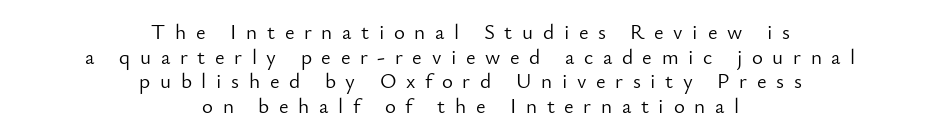
The passage is arranged like a title page — every line centered. The letters stand upright; this is a roman face. The characters are drawn with everyday or finer stroke widths. This rendering widens character spacing well past its baseline value. Letters rest on an invisible, unmarked baseline.
